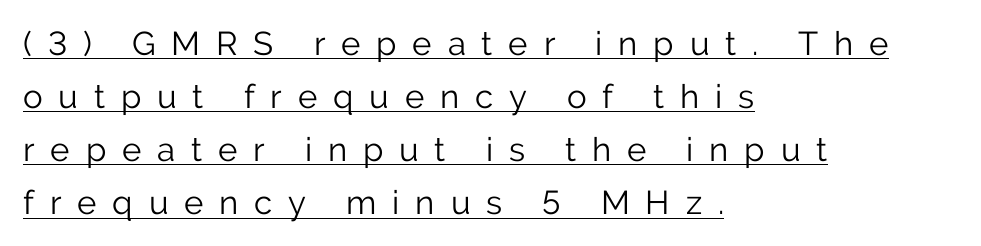
{"serif": "no", "italic": "no", "bold": "no", "weight": "light", "width": "normal", "stroke_contrast": "low", "x_height": "medium", "monospaced": "no", "underline": "yes", "align": "left", "line_spacing": "normal", "line_spacing_ratio": 1.61, "letter_spacing": "wide", "letter_spacing_em": 0.48, "glyph_px": 33}
